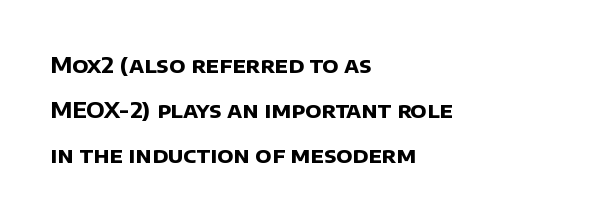
The rendering anchors every line to the left-hand side. There is no visible air inserted between adjacent glyphs. Heft: maximum for text — a bold. Rule under the text: the space is simply empty.
